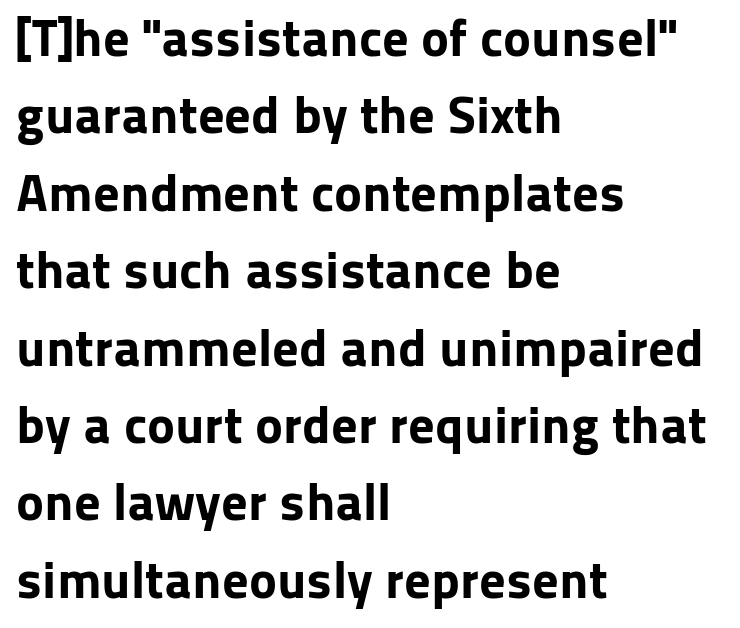
{"serif": "no", "italic": "no", "bold": "yes", "weight": "bold", "width": "normal", "stroke_contrast": "low", "x_height": "medium", "monospaced": "no", "underline": "no", "align": "left", "line_spacing": "normal", "line_spacing_ratio": 1.46, "letter_spacing": "normal", "letter_spacing_em": 0.0, "glyph_px": 53}
